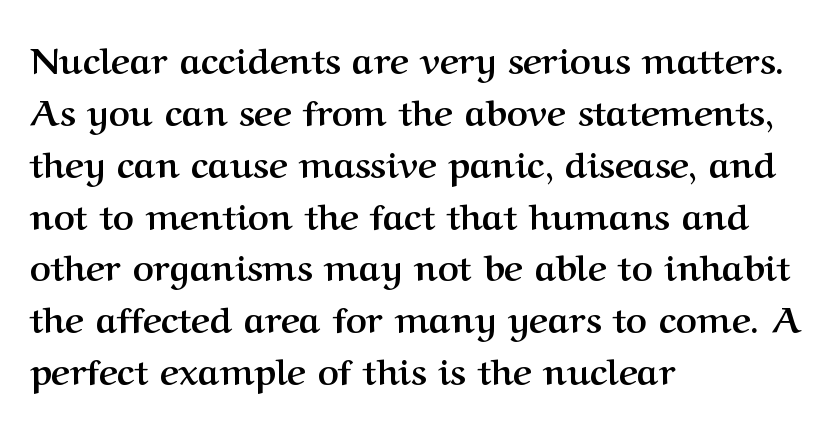
Q: Is the text bold? A: Yes.
Q: Is the text italic (slanted)? A: No, it is upright.
Q: Is the typeface a serif or a sans-serif typeface? A: Serif.
Q: Is the text underlined? A: No.
Q: How is the paragraph aligned? A: Left-aligned.
Q: Is the spacing between letters normal or unusually wide? A: Normal.
Q: Is the spacing between lines tight, normal or loose? A: Normal.
Q: Width (condensed, normal, or wide)? A: Normal.
Q: Stroke contrast? A: Medium.
Q: x-height? A: Medium.
Q: Monospaced? A: No.
